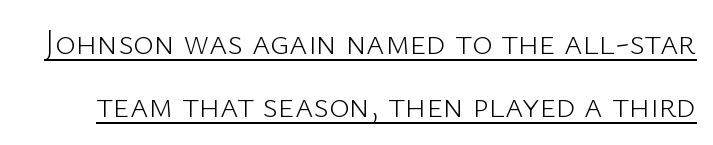
{"serif": "no", "italic": "no", "bold": "no", "weight": "light", "width": "normal", "stroke_contrast": "low", "x_height": "medium", "monospaced": "no", "underline": "yes", "line_spacing_ratio": 1.79, "letter_spacing": "normal", "letter_spacing_em": 0.0, "glyph_px": 35}
